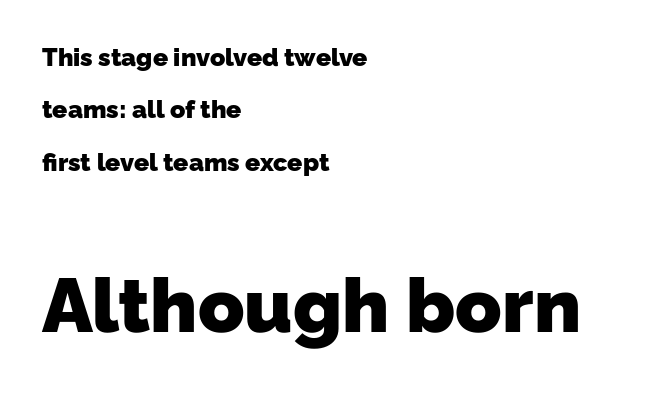
The face used here is proportionally spaced, like ordinary book or web type. Emphasis by weight is at full strength: bold. The glyphs are unaccompanied by any horizontal stroke below them. The lines are quadded left. Summary of vertical rhythm: relaxed, with wide interline spacing.
